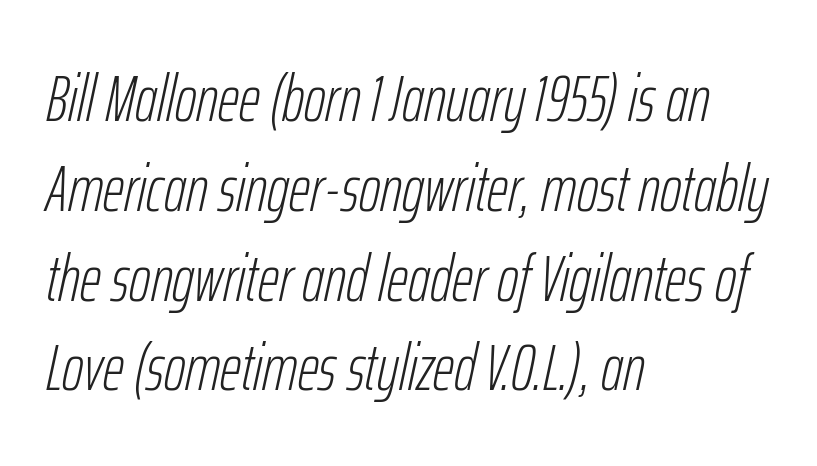
The image shows 66 px light, condensed type, italic (leaning right); set left-aligned, normal line spacing (1.36x), normal letter spacing, not underlined; low stroke contrast and a medium x-height.
